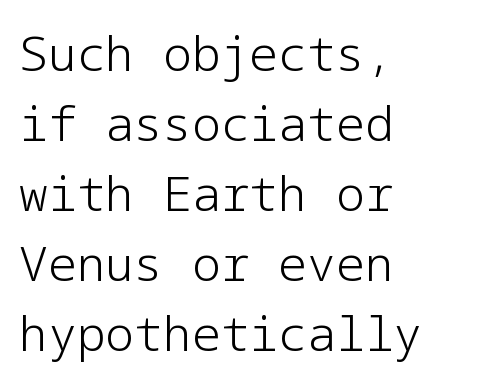
The characters are drawn with everyday or finer stroke widths. Students, observe: this is what conventionally led text looks like. The baseline area is clear. There is no visible air inserted between adjacent glyphs.
